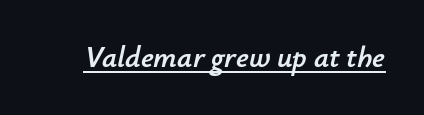
The whole block is typeset with a tilt. Varying glyph widths throughout — classic text-font behaviour. The letters sit at their default tracking, neither squeezed nor spread. Like a heading marked for emphasis, these lines bear an underscore.
